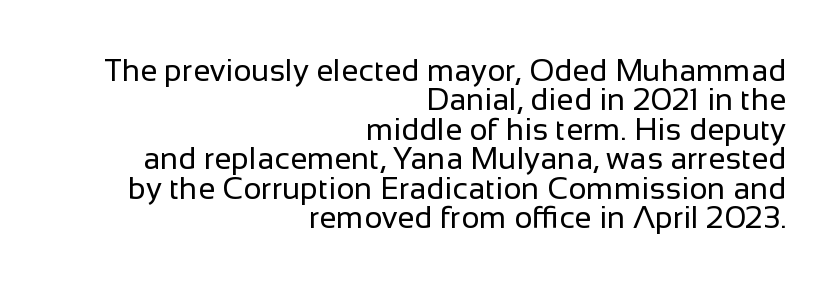
Here the glyphs are tracked normally, forming tight word shapes. Note the varied advance widths — an 'i' is clearly narrower than an 'm'. Upright lettering throughout. The glyphs are unaccompanied by any horizontal stroke below them. Stems and bowls with no extra thickness — not bold. Leftover space on each line is placed entirely before the opening word.
